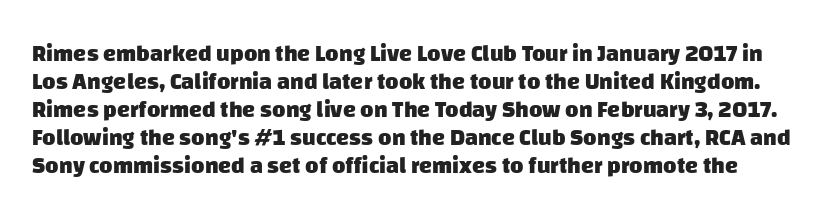
The image shows 23 px bold type; set line spacing 1.22x, normal letter spacing, not underlined.
